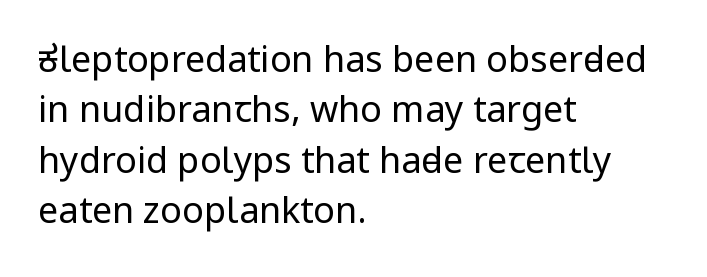
{"serif": "no", "italic": "no", "bold": "no", "weight": "regular", "width": "condensed", "stroke_contrast": "low", "x_height": "large", "monospaced": "no", "underline": "no", "align": "left", "line_spacing": "normal", "line_spacing_ratio": 1.4, "letter_spacing": "normal", "letter_spacing_em": 0.0, "glyph_px": 36}
